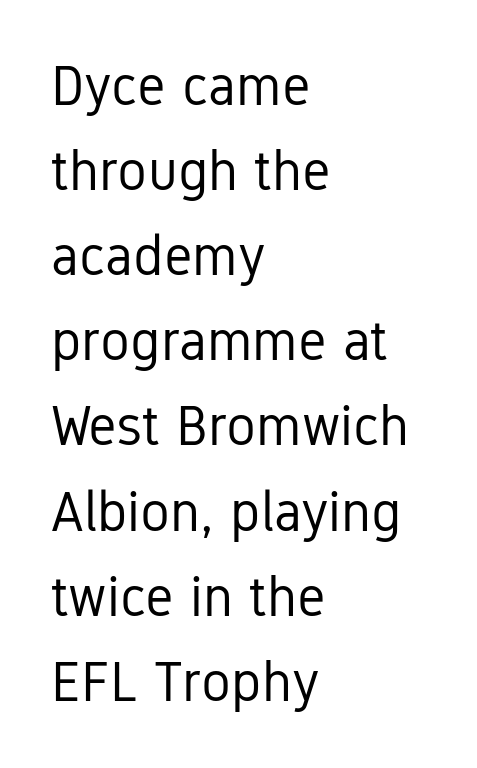
Q: Is the text bold? A: No.
Q: Is the text italic (slanted)? A: No, it is upright.
Q: Is the typeface a serif or a sans-serif typeface? A: Sans-serif.
Q: Is the text underlined? A: No.
Q: How is the paragraph aligned? A: Left-aligned.
Q: Is the spacing between letters normal or unusually wide? A: Normal.
Q: Is the spacing between lines tight, normal or loose? A: Normal.
Q: Width (condensed, normal, or wide)? A: Condensed.
Q: Stroke contrast? A: Low.
Q: x-height? A: Medium.
Q: Monospaced? A: No.
